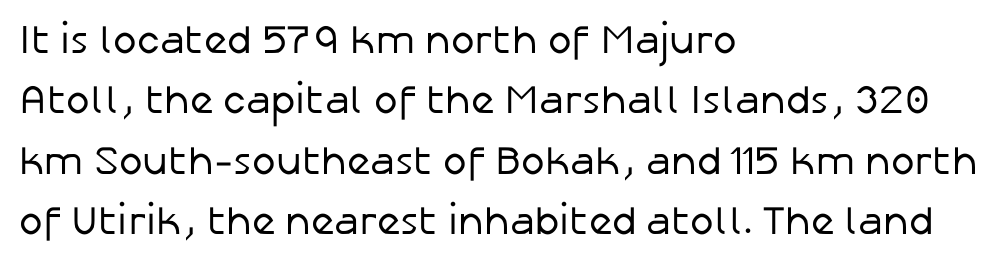
Q: Is the text bold? A: No.
Q: Is the text italic (slanted)? A: No, it is upright.
Q: Is the typeface a serif or a sans-serif typeface? A: Sans-serif.
Q: Is the text underlined? A: No.
Q: How is the paragraph aligned? A: Left-aligned.
Q: Is the spacing between letters normal or unusually wide? A: Normal.
Q: Is the spacing between lines tight, normal or loose? A: Normal.
Q: Width (condensed, normal, or wide)? A: Normal.
Q: Stroke contrast? A: Low.
Q: x-height? A: Medium.
Q: Monospaced? A: No.
